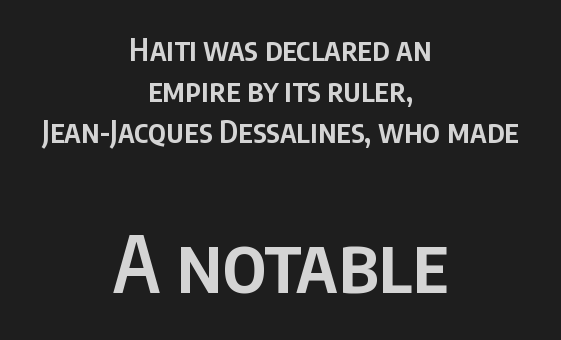
Q: Is the text bold? A: Semi-bold.
Q: Is the text italic (slanted)? A: No, it is upright.
Q: Is the typeface a serif or a sans-serif typeface? A: Sans-serif.
Q: Is the text underlined? A: No.
Q: How is the paragraph aligned? A: Centered.
Q: Is the spacing between letters normal or unusually wide? A: Normal.
Q: Is the spacing between lines tight, normal or loose? A: Normal.
Q: Which block of text is set in a larger size, the first (top) or the second (bottom)? A: The second (bottom) one.
Q: Width (condensed, normal, or wide)? A: Condensed.
Q: Stroke contrast? A: Low.
Q: x-height? A: Large.
Q: Monospaced? A: No.
